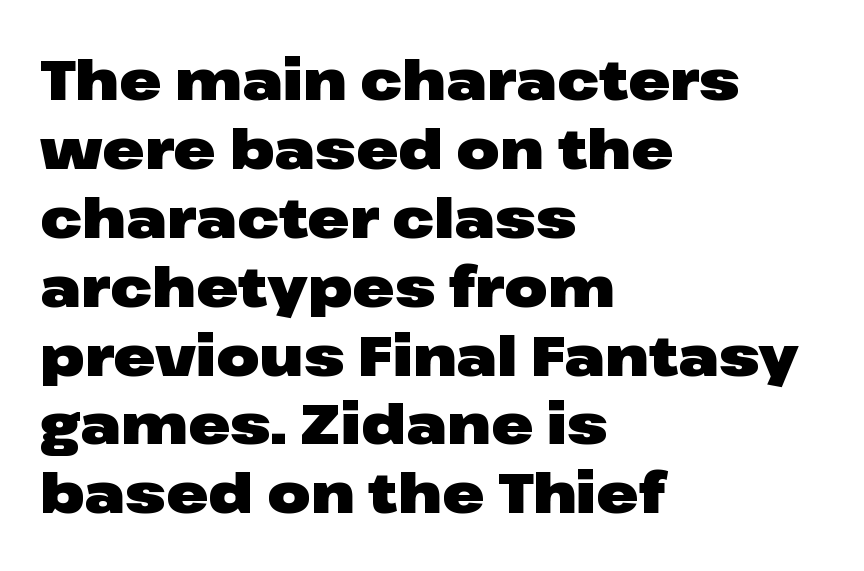
Q: Is the text bold? A: Yes.
Q: Is the text italic (slanted)? A: No, it is upright.
Q: Is the typeface a serif or a sans-serif typeface? A: Sans-serif.
Q: Is the text underlined? A: No.
Q: How is the paragraph aligned? A: Left-aligned.
Q: Is the spacing between letters normal or unusually wide? A: Normal.
Q: Width (condensed, normal, or wide)? A: Wide.
Q: Stroke contrast? A: Low.
Q: x-height? A: Medium.
Q: Monospaced? A: No.
